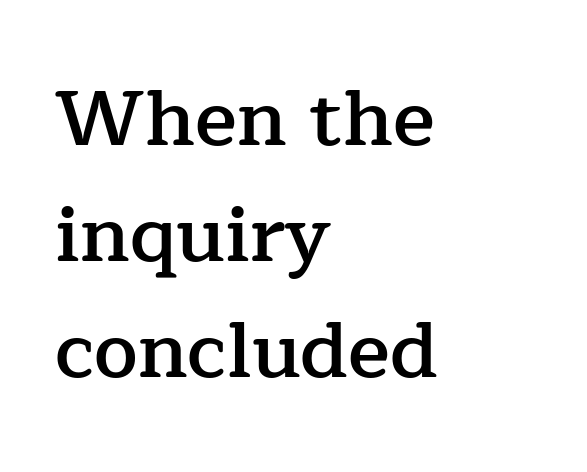
{"serif": "yes", "italic": "no", "bold": "semi", "weight": "semibold", "width": "normal", "stroke_contrast": "low", "x_height": "medium", "monospaced": "no", "underline": "no", "align": "left", "line_spacing": "normal", "line_spacing_ratio": 1.49, "letter_spacing": "normal", "letter_spacing_em": 0.0, "glyph_px": 78}
